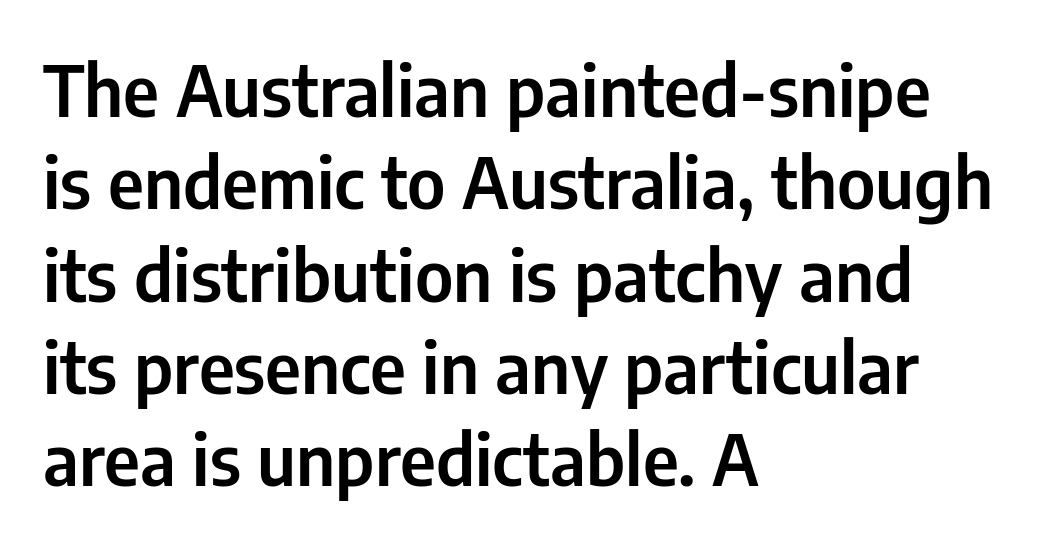
The image shows 71 px condensed sans-serif type, upright; set left-aligned, normal line spacing (1.3x), normal letter spacing, not underlined; low stroke contrast and a medium x-height.
